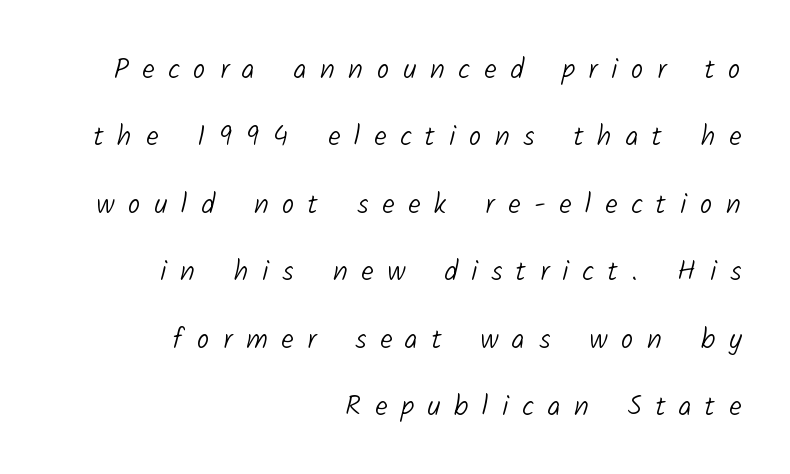
The image shows 28 px light sans-serif type; set right-aligned, loose line spacing (2.41x), unusually wide letter spacing (+0.49 em), not underlined; low stroke contrast and a medium x-height.
